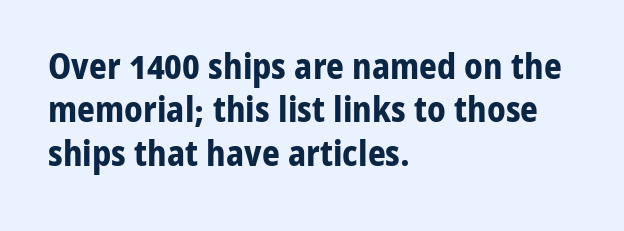
{"serif": "no", "italic": "no", "bold": "yes", "weight": "bold", "width": "normal", "stroke_contrast": "low", "x_height": "medium", "monospaced": "no", "underline": "no", "align": "left", "line_spacing_ratio": 1.24, "letter_spacing": "normal", "letter_spacing_em": 0.0, "glyph_px": 35}
